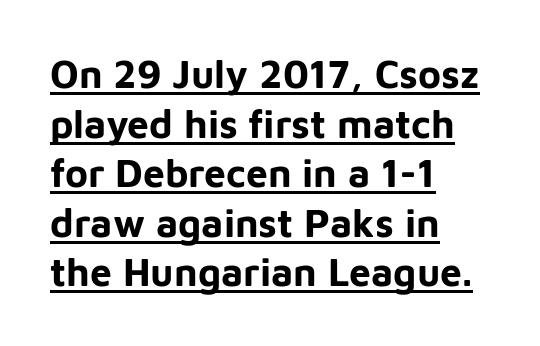
{"serif": "no", "italic": "no", "bold": "yes", "weight": "bold", "width": "normal", "stroke_contrast": "low", "x_height": "medium", "monospaced": "no", "underline": "yes", "align": "left", "line_spacing": "normal", "line_spacing_ratio": 1.27, "letter_spacing": "normal", "letter_spacing_em": 0.0, "glyph_px": 39}
